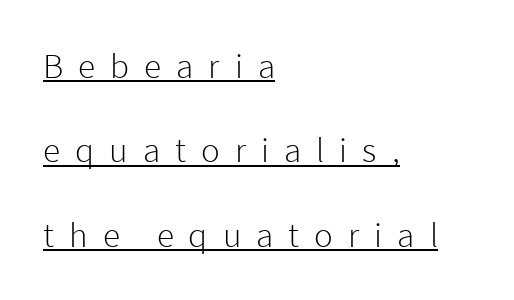
The image shows 35 px light sans-serif type, upright; set left-aligned, loose line spacing (2.41x), unusually wide letter spacing (+0.43 em), underlined; low stroke contrast and a medium x-height.
